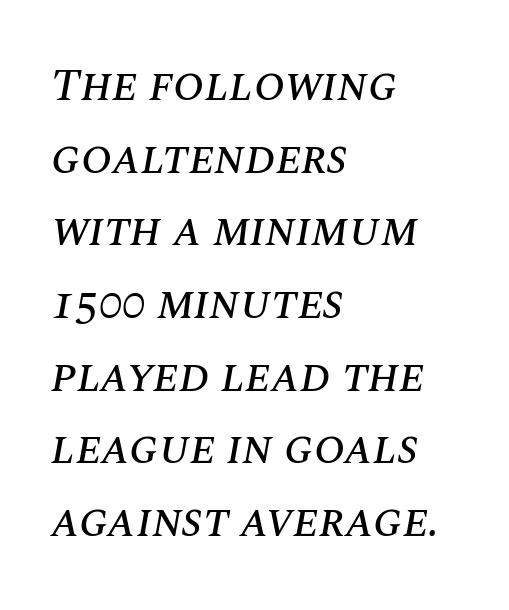
Q: Is the text italic (slanted)? A: Yes, it leans right by about 10 degrees.
Q: Is the text underlined? A: No.
Q: How is the paragraph aligned? A: Left-aligned.
Q: Is the spacing between letters normal or unusually wide? A: Normal.
Q: Is the spacing between lines tight, normal or loose? A: Normal.
Q: Width (condensed, normal, or wide)? A: Normal.
Q: Stroke contrast? A: Medium.
Q: x-height? A: Large.
Q: Monospaced? A: No.
